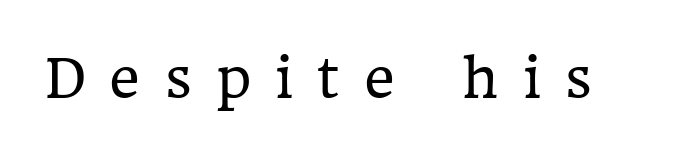
Observe the wide spacing: letters keep a clear distance from each other. The zone under the glyphs is completely vacant. No heavy texture on the line: the type isn't bold. Font category for this specimen: serif. You could not count columns in this text — the font is proportionally spaced. Do the letters lean? They stand straight.
